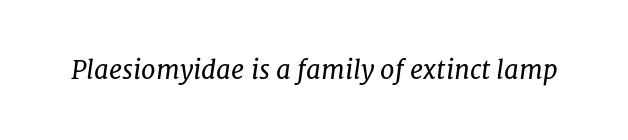
Q: Is the text bold? A: No.
Q: Is the text italic (slanted)? A: Yes, it leans right by about 8 degrees.
Q: Is the text underlined? A: No.
Q: Is the spacing between letters normal or unusually wide? A: Normal.
